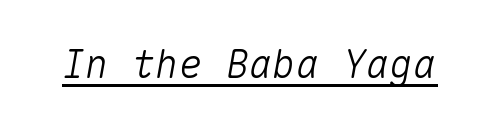
{"italic": "yes", "lean": "right", "slant_degrees": 10, "width": "normal", "stroke_contrast": "medium", "x_height": "medium", "monospaced": "yes", "underline": "yes", "letter_spacing": "normal", "letter_spacing_em": 0.0, "glyph_px": 39}
